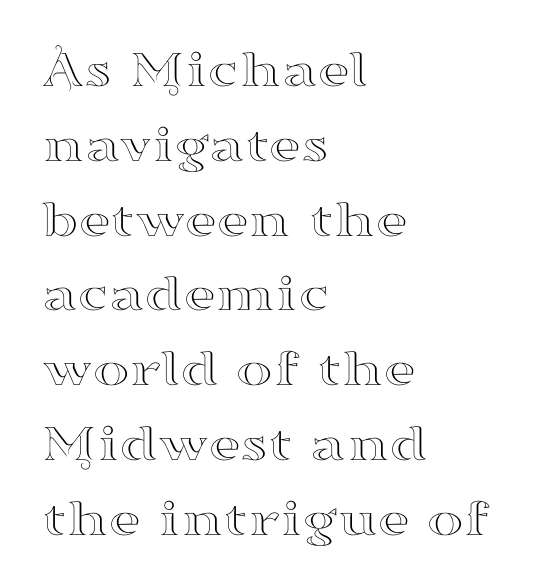
The passage shown is typeset with a serif family. A typesetter would call this leading conventional body-copy spacing. The lines in this sample share a left origin and differ only in where they stop. Here the designer chose a conventional face with non-uniform glyph widths. The lettering holds an erect, upright posture throughout. Short note: letters normally spaced.
